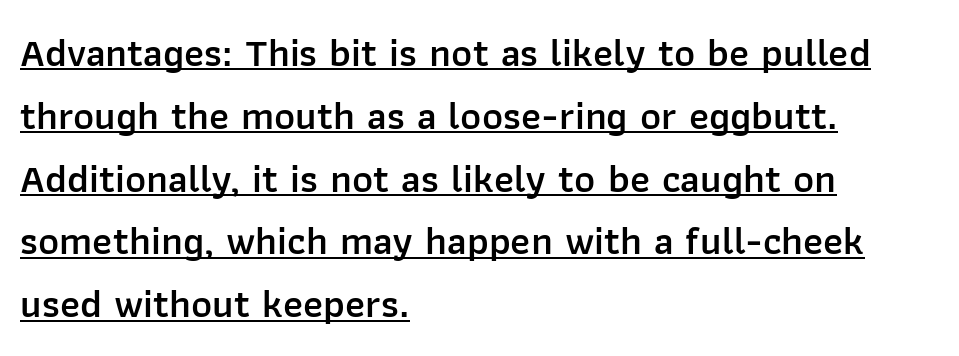
{"serif": "no", "italic": "no", "bold": "semi", "weight": "semibold", "width": "normal", "stroke_contrast": "low", "x_height": "medium", "monospaced": "no", "underline": "yes", "align": "left", "line_spacing": "normal", "line_spacing_ratio": 1.57, "letter_spacing": "normal", "letter_spacing_em": 0.0, "glyph_px": 40}
